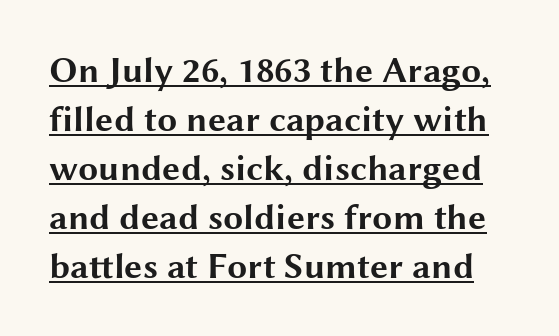
The rendering uses a moderate line-height, typical for paragraphs. Weight: bold. Underline: present. The letters carry no serifs — their stems end cleanly without finishing strokes.
